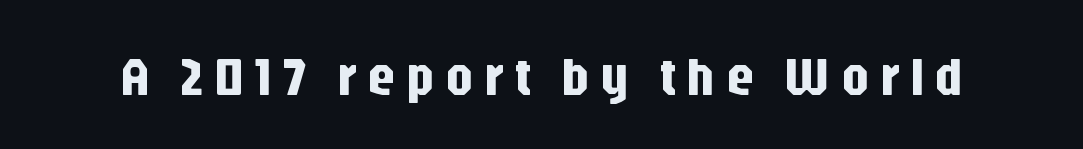
{"serif": "no", "italic": "no", "width": "condensed", "stroke_contrast": "low", "x_height": "large", "monospaced": "no", "underline": "no", "glyph_px": 55}
